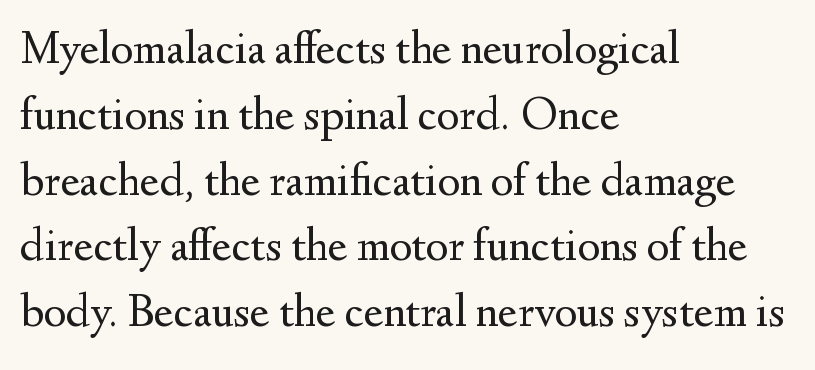
{"serif": "yes", "italic": "no", "bold": "no", "weight": "regular", "width": "normal", "stroke_contrast": "medium", "x_height": "small", "monospaced": "no", "underline": "no", "align": "left", "line_spacing": "normal", "line_spacing_ratio": 1.37, "letter_spacing": "normal", "letter_spacing_em": 0.0, "glyph_px": 48}
